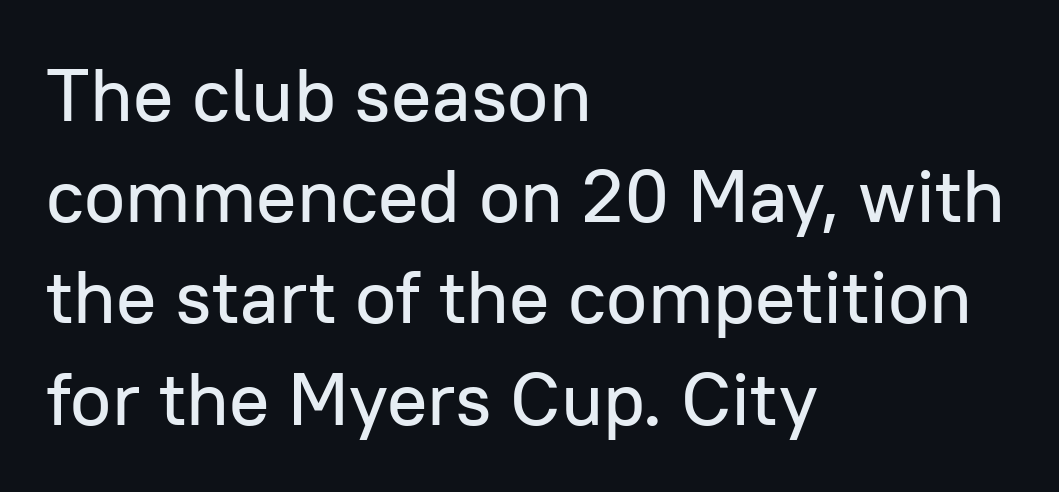
Q: Is the text italic (slanted)? A: No, it is upright.
Q: Is the typeface a serif or a sans-serif typeface? A: Sans-serif.
Q: Is the text underlined? A: No.
Q: How is the paragraph aligned? A: Left-aligned.
Q: Is the spacing between letters normal or unusually wide? A: Normal.
Q: Is the spacing between lines tight, normal or loose? A: Normal.
Q: Width (condensed, normal, or wide)? A: Normal.
Q: Stroke contrast? A: Low.
Q: x-height? A: Medium.
Q: Monospaced? A: No.
